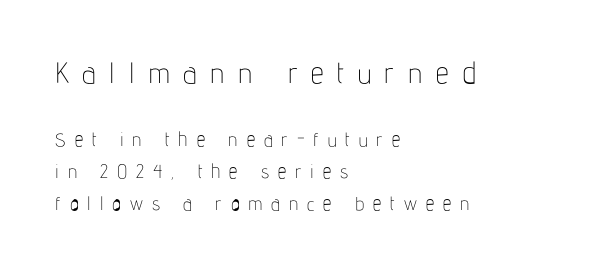
Reading down the block, your eye returns to a fixed left position each line. Italic: no, the glyphs are upright roman. One glance says typical: line gaps are just what's usual. The letters advance in unequal steps, a hallmark of proportional type. The strokes carry an ordinary text weight at most.
